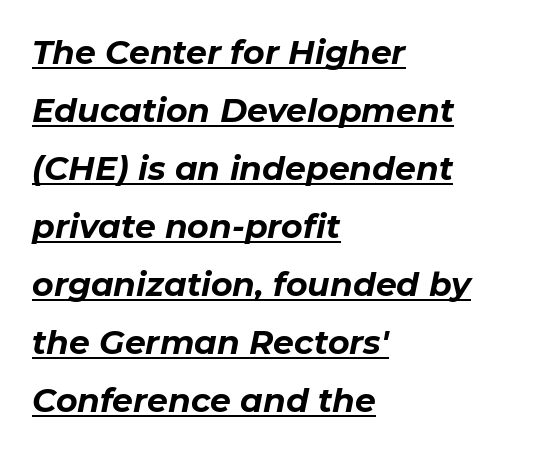
Q: Is the text bold? A: Yes.
Q: Is the text italic (slanted)? A: Yes, it leans right by about 11 degrees.
Q: Is the text underlined? A: Yes.
Q: How is the paragraph aligned? A: Left-aligned.
Q: Is the spacing between letters normal or unusually wide? A: Normal.
Q: Width (condensed, normal, or wide)? A: Normal.
Q: Stroke contrast? A: Low.
Q: x-height? A: Medium.
Q: Monospaced? A: No.
